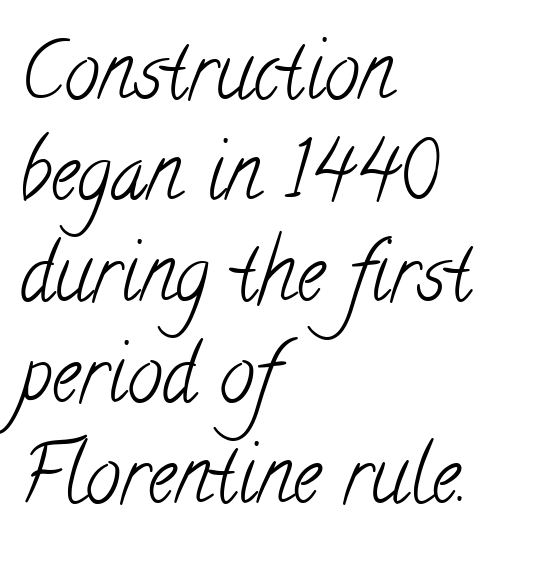
Each word holds together tightly as a unit, with standard inter-letter gaps. This sample is left-justified, so line endings fall wherever the words run out. Do the characters align in a grid? No, the font is proportional. Compared with a typical body face, this is equally light or lighter still.
